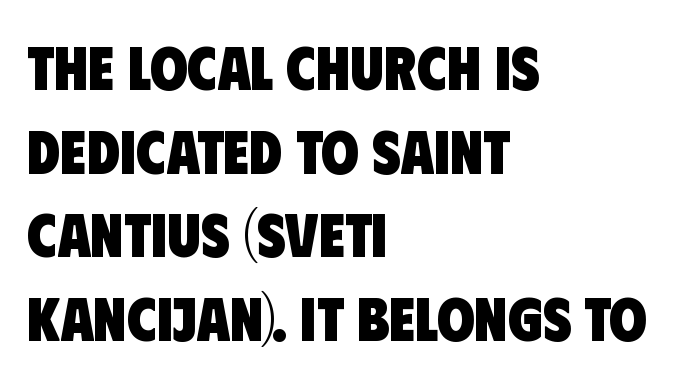
Q: Is the text bold? A: Yes.
Q: Is the typeface a serif or a sans-serif typeface? A: Sans-serif.
Q: Is the text underlined? A: No.
Q: How is the paragraph aligned? A: Left-aligned.
Q: Is the spacing between letters normal or unusually wide? A: Normal.
Q: Is the spacing between lines tight, normal or loose? A: Normal.
Q: Width (condensed, normal, or wide)? A: Condensed.
Q: Stroke contrast? A: Low.
Q: x-height? A: Large.
Q: Monospaced? A: No.
